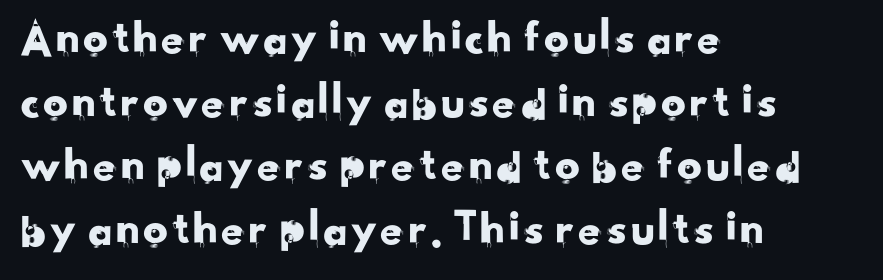
Beneath every word, the page is bare. This rendering leaves character spacing at its baseline value. These lines sit exactly where default settings would place them. The passage shown is typeset with a sans-serif family. Note the varied advance widths — an 'i' is clearly narrower than an 'm'. The typesetter chose a ragged-right arrangement here.
